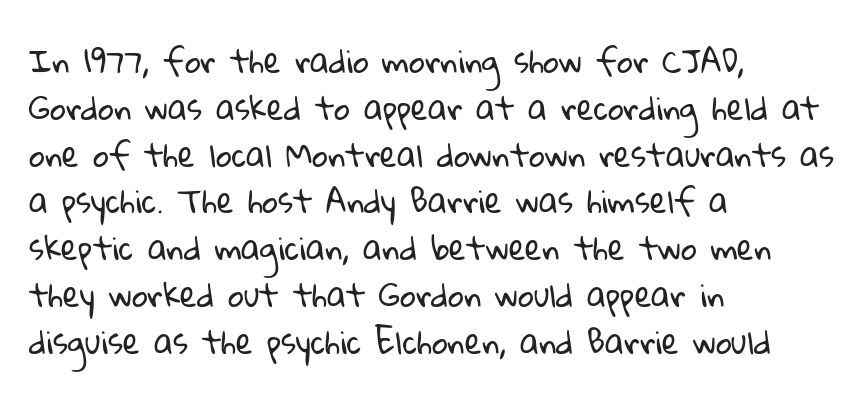
The characters are drawn with everyday or finer stroke widths. How are the letters spaced? Ordinarily, with no added tracking. The zone under the glyphs is completely vacant. The space between consecutive lines is moderate. Is this a fixed-width face? No — the glyphs have proportional, varying widths. Short and long lines alike share a common starting point at left.
